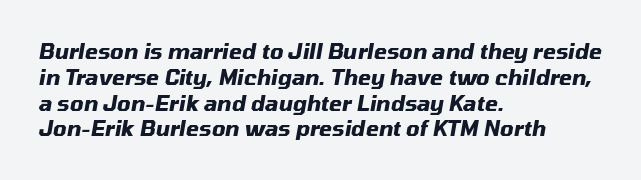
The typesetter chose a ragged-right arrangement here. Observe the ordinary spacing: letters are neighbours, not strangers. Anything drawn beneath the words? Only blank space. The passage shown is emphatically bold. Designer's note — italics engaged.
